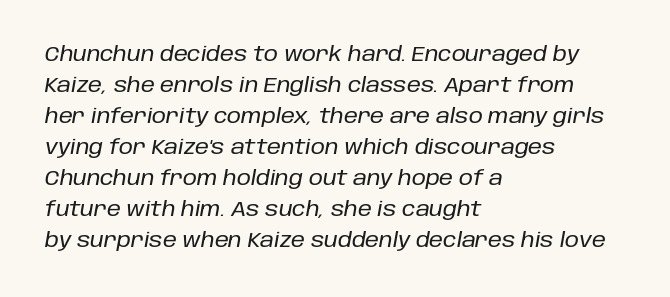
The strip under each line holds only bare page. Spacing between characters is what you'd get straight out of the box. Is the type slanted? Yes — the strokes lean at a clear angle. Every row of glyphs begins at an identical x-position on the left. Regarding leading, the lines here are spaced in the standard way.
